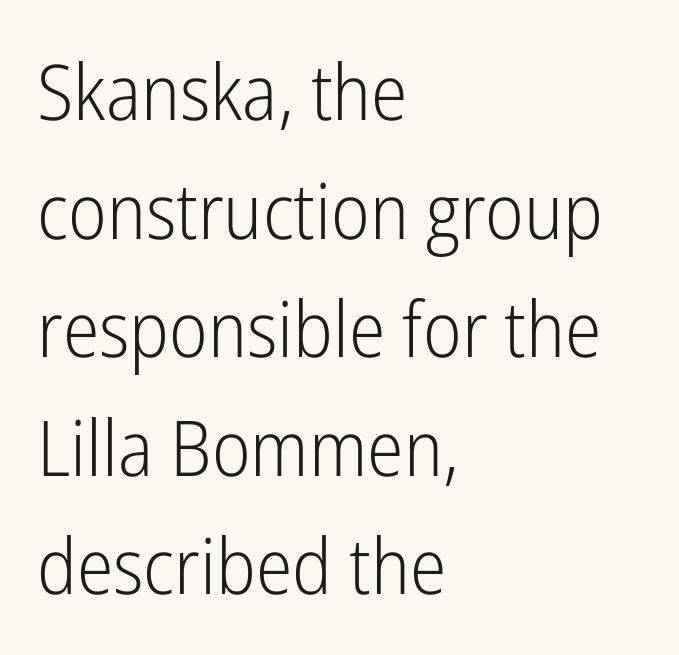
Vertically, the passage feels balanced, rows spaced as you'd expect. If you drew a line through each stem, it would be perfectly vertical. Counters stay open thanks to moderate or lighter strokes. Proportional: the letters do not fall into vertical columns. If you drew a ruler down the left edge, every line would touch it. The letters sit at their default tracking, neither squeezed nor spread.
